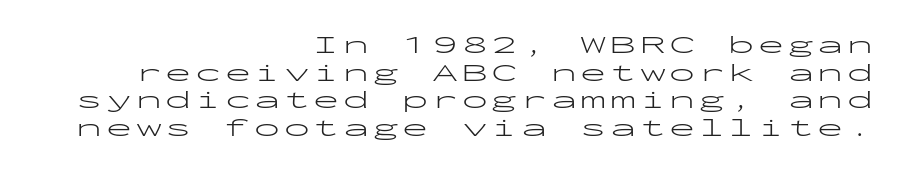
{"italic": "no", "bold": "no", "underline": "no", "align": "right", "line_spacing": "tight", "line_spacing_ratio": 1.06, "glyph_px": 26}
